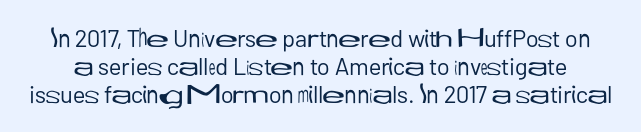
{"italic": "no", "bold": "no", "underline": "no", "line_spacing_ratio": 1.17, "letter_spacing": "normal", "letter_spacing_em": 0.0, "glyph_px": 24}
